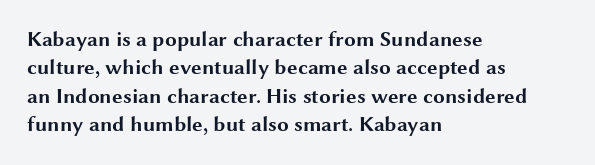
{"italic": "no", "bold": "yes", "underline": "no", "align": "left", "line_spacing": "normal", "line_spacing_ratio": 1.35, "letter_spacing": "normal", "letter_spacing_em": 0.0, "glyph_px": 21}
